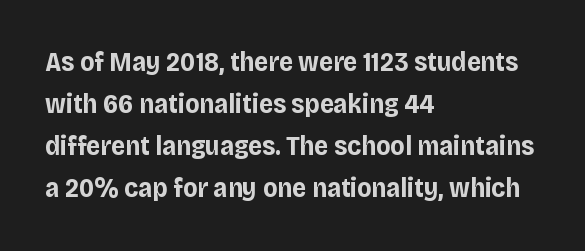
Nothing unusual about the tracking: characters are spaced as the font intends. Layout note: lines flush left. Does the lettering tilt? It doesn't — this is upright. The characters look thick and weighty, a clear bold. If you measured baseline to baseline, you'd find a middling distance. Underlining? Definitely not there.
